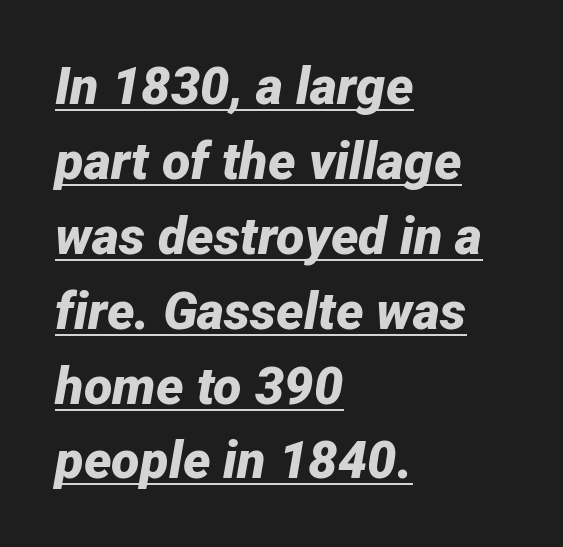
The image shows 52 px bold type, italic (leaning right); set left-aligned, normal line spacing (1.44x), normal letter spacing, underlined; low stroke contrast and a medium x-height.
